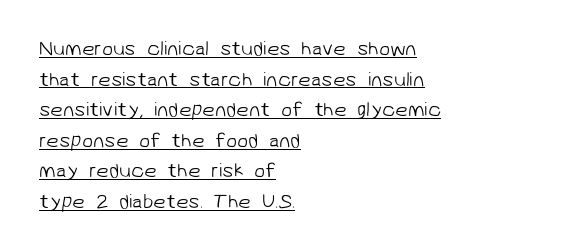
The image shows 20 px text type; set left-aligned, normal line spacing (1.53x), normal letter spacing, underlined.
